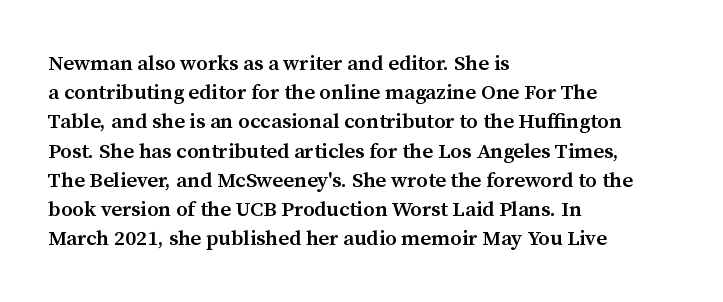
{"italic": "no", "bold": "semi", "underline": "no", "align": "left", "line_spacing": "normal", "line_spacing_ratio": 1.39, "letter_spacing": "normal", "letter_spacing_em": 0.0, "glyph_px": 21}
